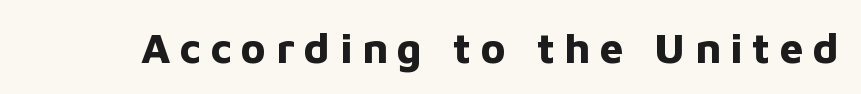
These lines are rendered in a variable-pitch font. Heavy-handed strokes throughout: this text is bold. Posture: vertical. The space beneath each line is pristine and unruled. Caption: expanded tracking, letters set apart. What kind of face is this? One without serifs — a sans.
